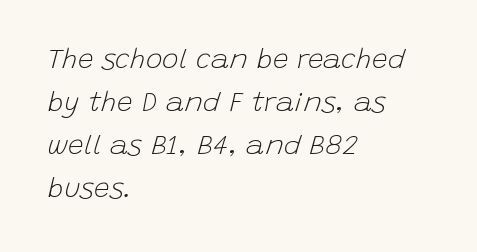
Q: Is the text bold? A: No.
Q: Is the text italic (slanted)? A: Yes, it leans right by about 15 degrees.
Q: Is the text underlined? A: No.
Q: How is the paragraph aligned? A: Left-aligned.
Q: Is the spacing between letters normal or unusually wide? A: Normal.
Q: Is the spacing between lines tight, normal or loose? A: Normal.
Q: Width (condensed, normal, or wide)? A: Normal.
Q: Stroke contrast? A: Low.
Q: x-height? A: Large.
Q: Monospaced? A: No.
